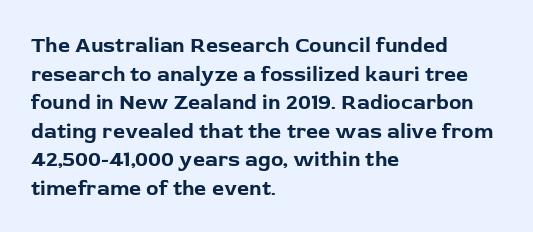
Notice how descenders clear the ascenders below comfortably — that's standard leading. Clear beneath every line of the passage. These lines are set flush left with a ragged right edge. The type sits square on the baseline with zero lean. Each word holds together tightly as a unit, with standard inter-letter gaps.
